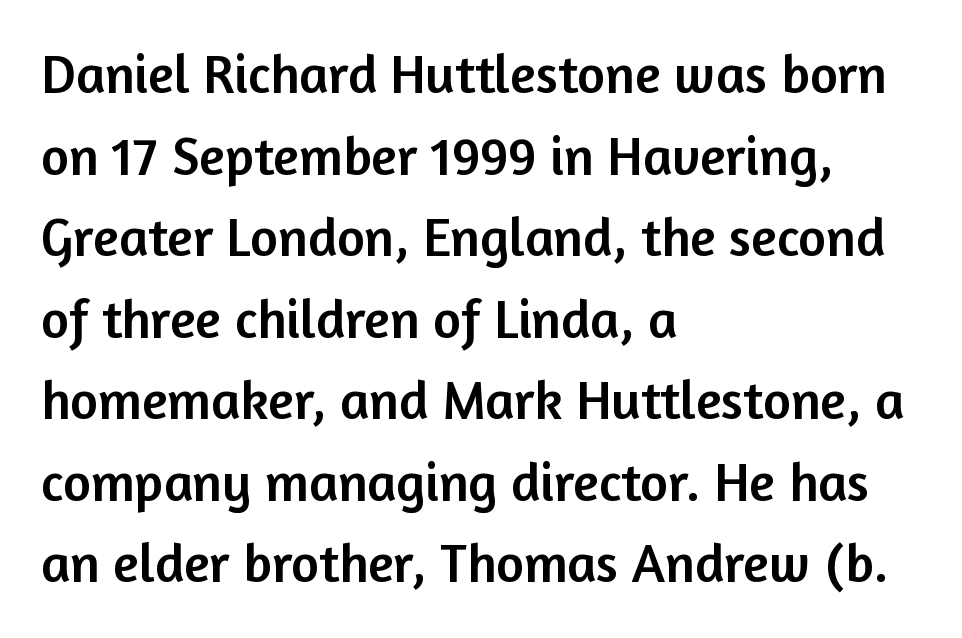
The rendering keeps characters at their native spacing. The rendering anchors every line to the left-hand side. Rule under the text: the space is simply empty. What's the leading like? Ordinary, nothing unusual. When letters stand straight like this, we call the style roman or upright. The text was rendered using a sans face with plain stroke endings.
